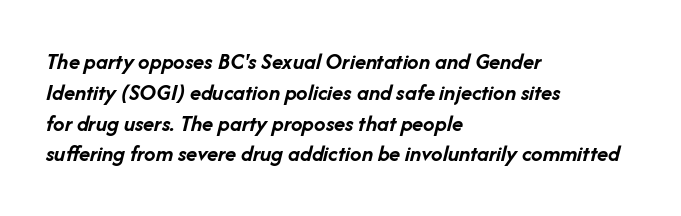
Q: Is the text bold? A: Yes.
Q: Is the text italic (slanted)? A: Yes, it leans right by about 14 degrees.
Q: Is the text underlined? A: No.
Q: How is the paragraph aligned? A: Left-aligned.
Q: Is the spacing between letters normal or unusually wide? A: Normal.
Q: Is the spacing between lines tight, normal or loose? A: Normal.
